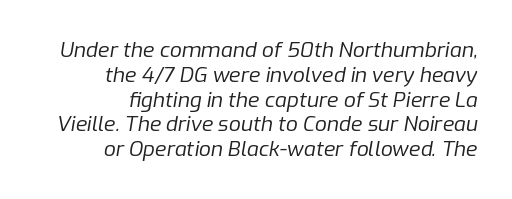
The image shows 21 px text type, italic (leaning right); set right-aligned, line spacing 1.18x, normal letter spacing, not underlined.
